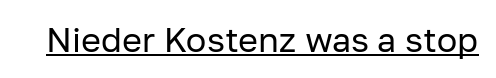
Letterform terminals end flat and unadorned throughout the passage. The rendered words wear a rule along their underside. Is this a fixed-width face? No — the glyphs have proportional, varying widths. The strokes are not fattened; the text isn't bold. Here the glyphs are tracked normally, forming tight word shapes.
